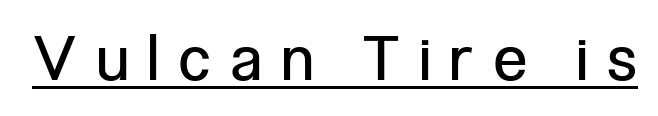
{"serif": "no", "italic": "no", "bold": "no", "weight": "regular", "width": "condensed", "stroke_contrast": "low", "x_height": "medium", "monospaced": "no", "underline": "yes", "letter_spacing": "wide", "letter_spacing_em": 0.33, "glyph_px": 62}
